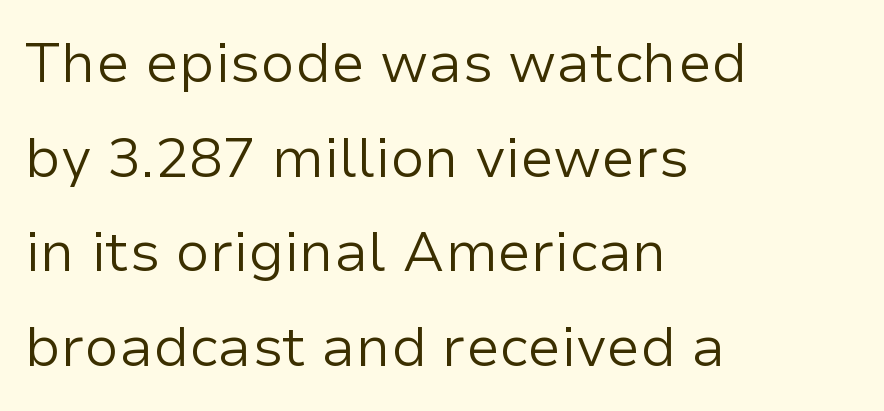
Horizontal bands of white between lines are of average thickness. Rendered with straight, roman letterforms. The specimen omits any rule beneath the text block's lines. Here the designer chose a conventional face with non-uniform glyph widths. Nothing unusual about the tracking: characters are spaced as the font intends. Casual observation: everything's shoved over to the left.
